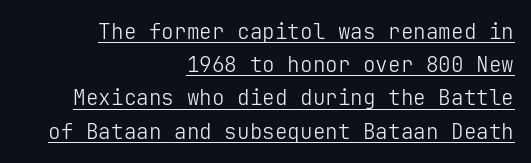
{"italic": "no", "bold": "no", "underline": "yes", "align": "right", "line_spacing": "normal", "line_spacing_ratio": 1.58, "letter_spacing": "normal", "letter_spacing_em": 0.0, "glyph_px": 21}
